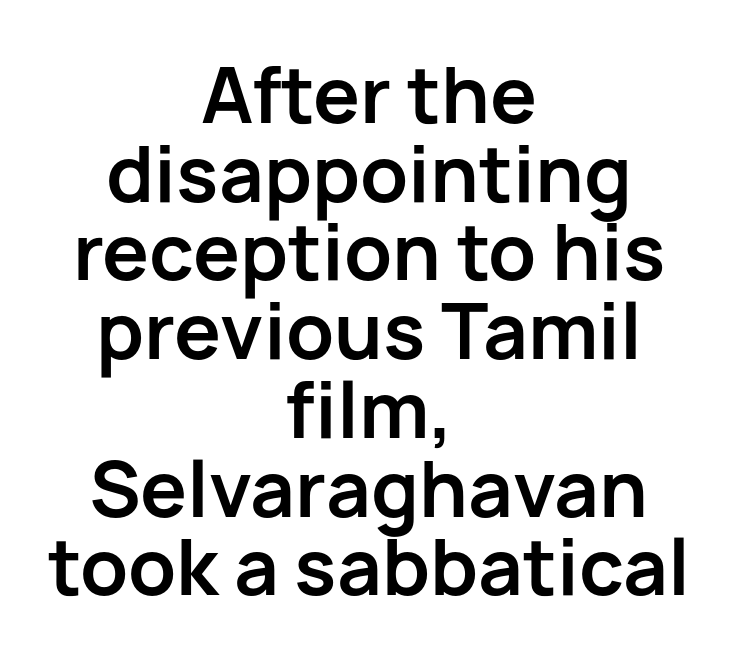
Q: Is the text bold? A: Yes.
Q: Is the text italic (slanted)? A: No, it is upright.
Q: Is the typeface a serif or a sans-serif typeface? A: Sans-serif.
Q: Is the text underlined? A: No.
Q: How is the paragraph aligned? A: Centered.
Q: Is the spacing between letters normal or unusually wide? A: Normal.
Q: Is the spacing between lines tight, normal or loose? A: Tight.
Q: Width (condensed, normal, or wide)? A: Normal.
Q: Stroke contrast? A: Low.
Q: x-height? A: Medium.
Q: Monospaced? A: No.
